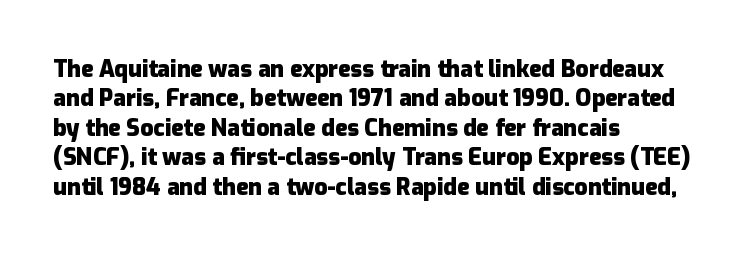
The image shows 23 px bold type, upright; set left-aligned, normal line spacing (1.28x), normal letter spacing, not underlined.
